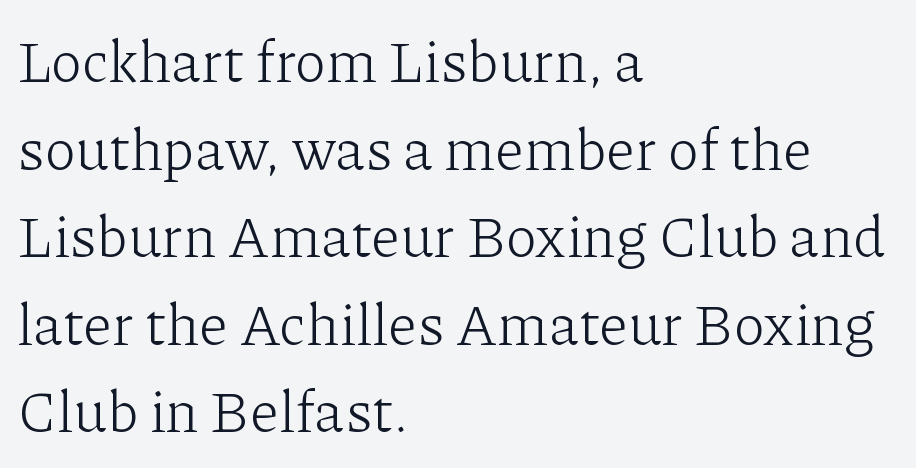
{"serif": "yes", "italic": "no", "bold": "no", "weight": "light", "width": "normal", "stroke_contrast": "low", "x_height": "medium", "monospaced": "no", "underline": "no", "align": "left", "line_spacing": "normal", "line_spacing_ratio": 1.51, "letter_spacing": "normal", "letter_spacing_em": 0.0, "glyph_px": 58}
